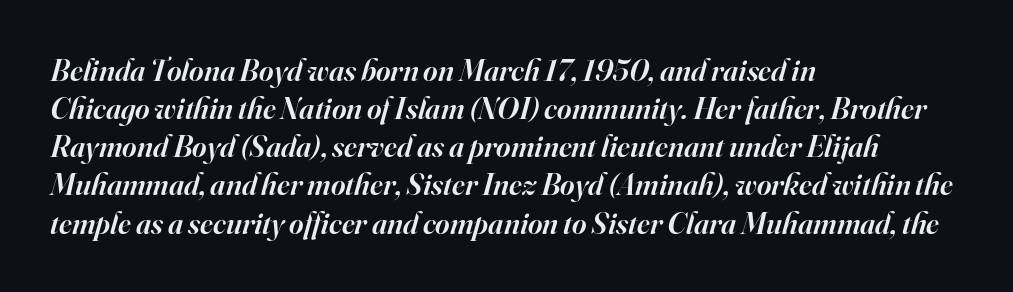
{"serif": "yes", "italic": "yes", "lean": "right", "slant_degrees": 16, "bold": "semi", "weight": "semibold", "width": "normal", "stroke_contrast": "high", "x_height": "small", "monospaced": "no", "underline": "no", "align": "left", "line_spacing_ratio": 1.23, "letter_spacing": "normal", "letter_spacing_em": 0.0, "glyph_px": 31}
